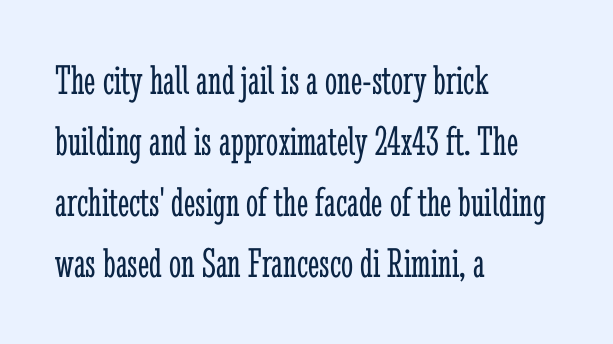
The image shows 43 px light, condensed serif type, upright; set left-aligned, normal line spacing (1.42x), normal letter spacing, not underlined; low stroke contrast and a medium x-height.
